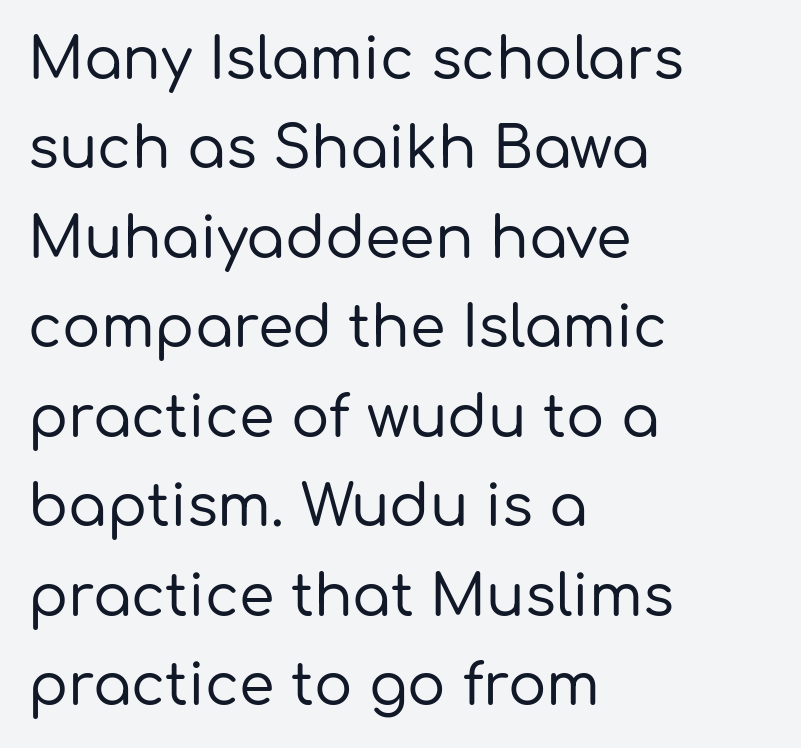
{"serif": "no", "italic": "no", "width": "normal", "stroke_contrast": "low", "x_height": "medium", "monospaced": "no", "underline": "no", "align": "left", "line_spacing": "normal", "line_spacing_ratio": 1.57, "letter_spacing": "normal", "letter_spacing_em": 0.0, "glyph_px": 57}
